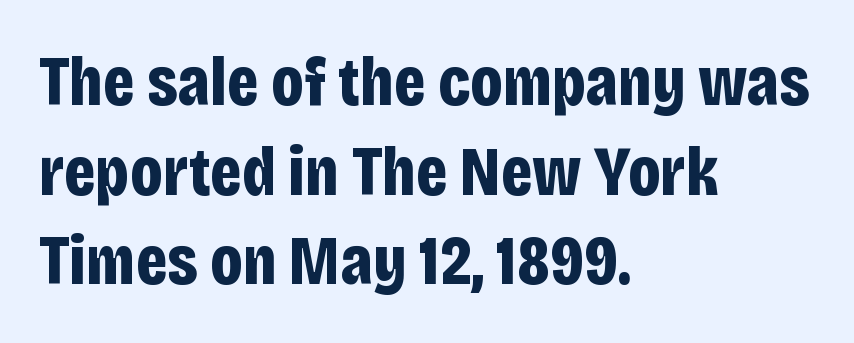
Descenders are the only things crossing below the line. Emphasis by weight is at full strength: bold. Note the varied advance widths — an 'i' is clearly narrower than an 'm'. If you drew a ruler down the left edge, every line would touch it. The axis of the letterforms is exactly vertical. Inter-character spacing is left at the font's built-in metrics.
